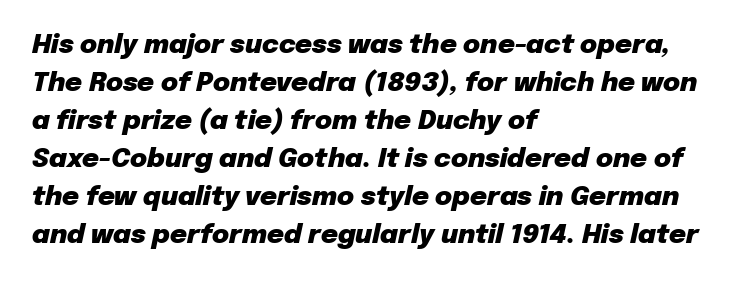
Q: Is the text bold? A: Yes.
Q: Is the text italic (slanted)? A: Yes, it leans right by about 12 degrees.
Q: Is the text underlined? A: No.
Q: How is the paragraph aligned? A: Left-aligned.
Q: Is the spacing between letters normal or unusually wide? A: Normal.
Q: Is the spacing between lines tight, normal or loose? A: Normal.
